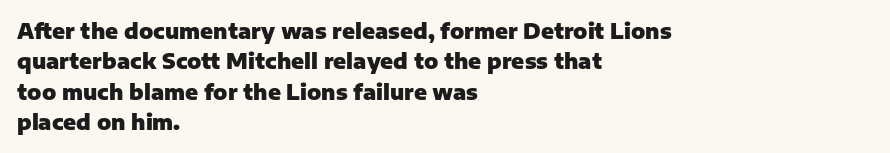
The image shows 21 px bold type, upright; set left-aligned, normal line spacing (1.45x), normal letter spacing, not underlined.
